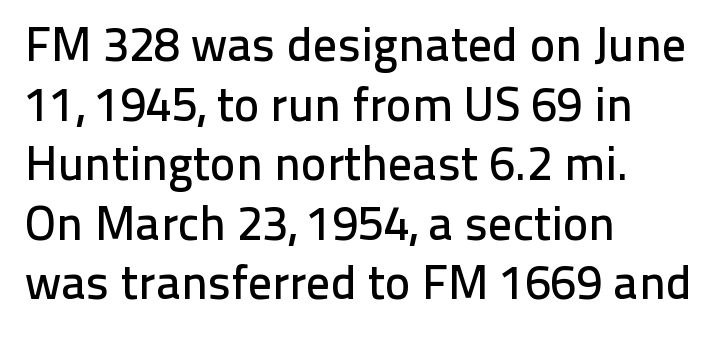
Q: Is the text italic (slanted)? A: No, it is upright.
Q: Is the typeface a serif or a sans-serif typeface? A: Sans-serif.
Q: Is the text underlined? A: No.
Q: How is the paragraph aligned? A: Left-aligned.
Q: Is the spacing between letters normal or unusually wide? A: Normal.
Q: Width (condensed, normal, or wide)? A: Normal.
Q: Stroke contrast? A: Low.
Q: x-height? A: Medium.
Q: Monospaced? A: No.
